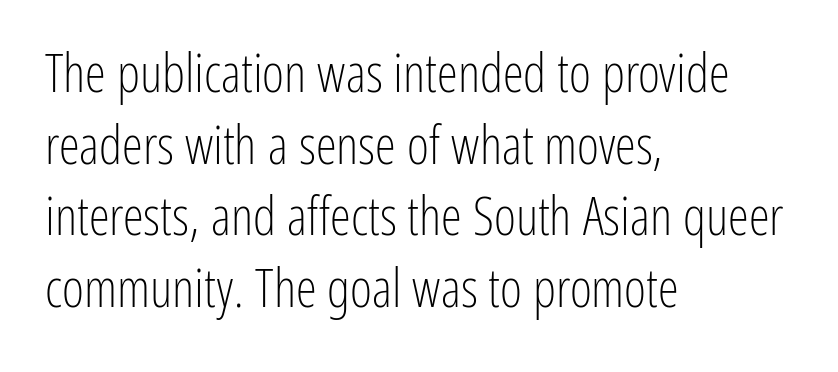
The image shows 53 px light, condensed sans-serif type, upright; set left-aligned, normal line spacing (1.35x), normal letter spacing, not underlined; low stroke contrast and a medium x-height.
